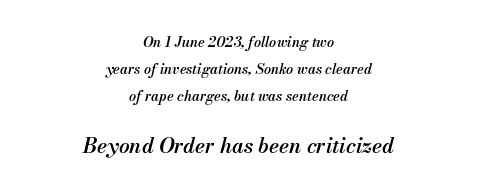
Q: Is the text bold? A: Semi-bold.
Q: Is the text italic (slanted)? A: Yes, it leans right by about 13 degrees.
Q: Is the text underlined? A: No.
Q: How is the paragraph aligned? A: Centered.
Q: Is the spacing between letters normal or unusually wide? A: Normal.
Q: Is the spacing between lines tight, normal or loose? A: Loose.
Q: Which block of text is set in a larger size, the first (top) or the second (bottom)? A: The second (bottom) one.
